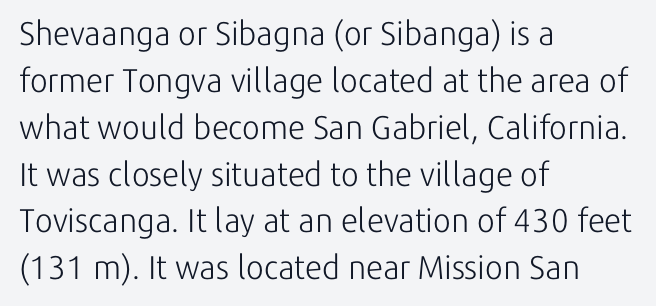
Q: Is the text bold? A: No.
Q: Is the text italic (slanted)? A: No, it is upright.
Q: Is the typeface a serif or a sans-serif typeface? A: Sans-serif.
Q: Is the text underlined? A: No.
Q: How is the paragraph aligned? A: Left-aligned.
Q: Is the spacing between letters normal or unusually wide? A: Normal.
Q: Is the spacing between lines tight, normal or loose? A: Normal.
Q: Width (condensed, normal, or wide)? A: Normal.
Q: Stroke contrast? A: Low.
Q: x-height? A: Medium.
Q: Monospaced? A: No.
